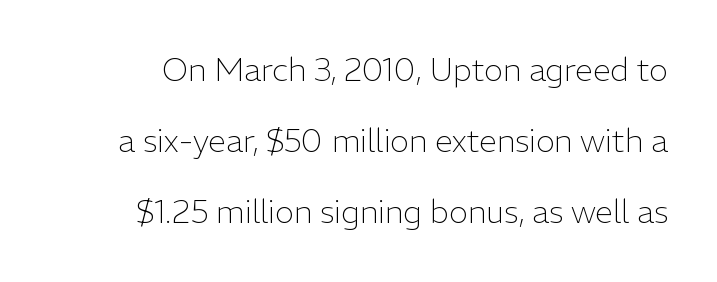
{"serif": "no", "italic": "no", "bold": "no", "weight": "light", "width": "normal", "stroke_contrast": "low", "x_height": "medium", "monospaced": "no", "underline": "no", "line_spacing": "loose", "line_spacing_ratio": 2.22, "letter_spacing": "normal", "letter_spacing_em": 0.0, "glyph_px": 32}
